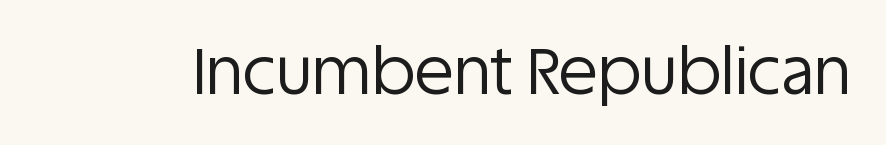
{"serif": "no", "italic": "no", "bold": "no", "weight": "regular", "width": "normal", "stroke_contrast": "low", "x_height": "large", "monospaced": "no", "underline": "no", "letter_spacing": "normal", "letter_spacing_em": 0.0, "glyph_px": 64}
